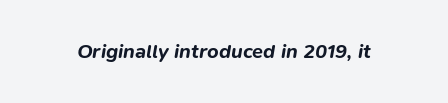
Q: Is the text bold? A: Yes.
Q: Is the text italic (slanted)? A: Yes, it leans right by about 9 degrees.
Q: Is the text underlined? A: No.
Q: Is the spacing between letters normal or unusually wide? A: Normal.
